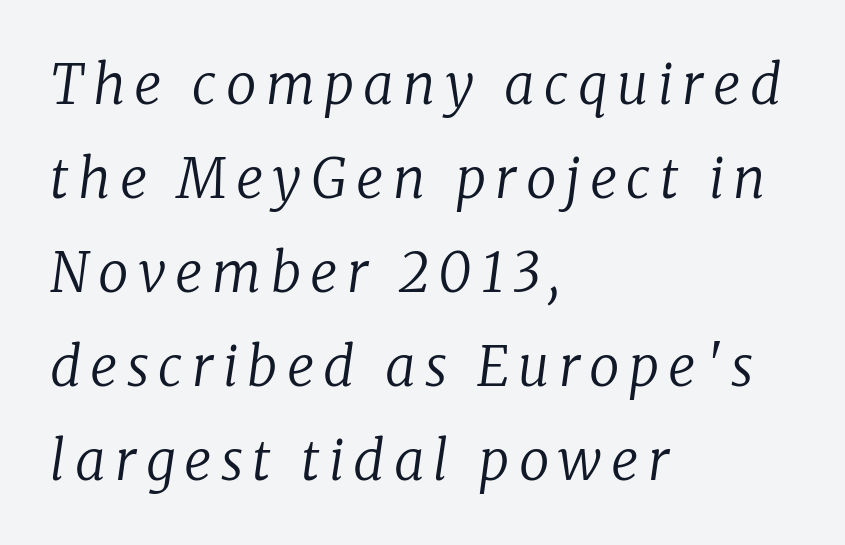
Q: Is the text bold? A: No.
Q: Is the text italic (slanted)? A: Yes, it leans right by about 8 degrees.
Q: Is the typeface a serif or a sans-serif typeface? A: Serif.
Q: Is the text underlined? A: No.
Q: How is the paragraph aligned? A: Left-aligned.
Q: Width (condensed, normal, or wide)? A: Normal.
Q: Stroke contrast? A: Low.
Q: x-height? A: Medium.
Q: Monospaced? A: No.
